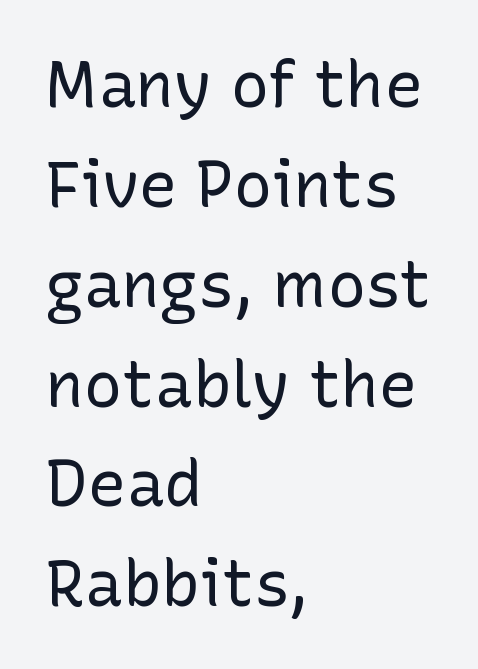
The image shows 64 px regular-weight sans-serif type, upright; set left-aligned, normal line spacing (1.56x), normal letter spacing, not underlined; low stroke contrast and a medium x-height.
